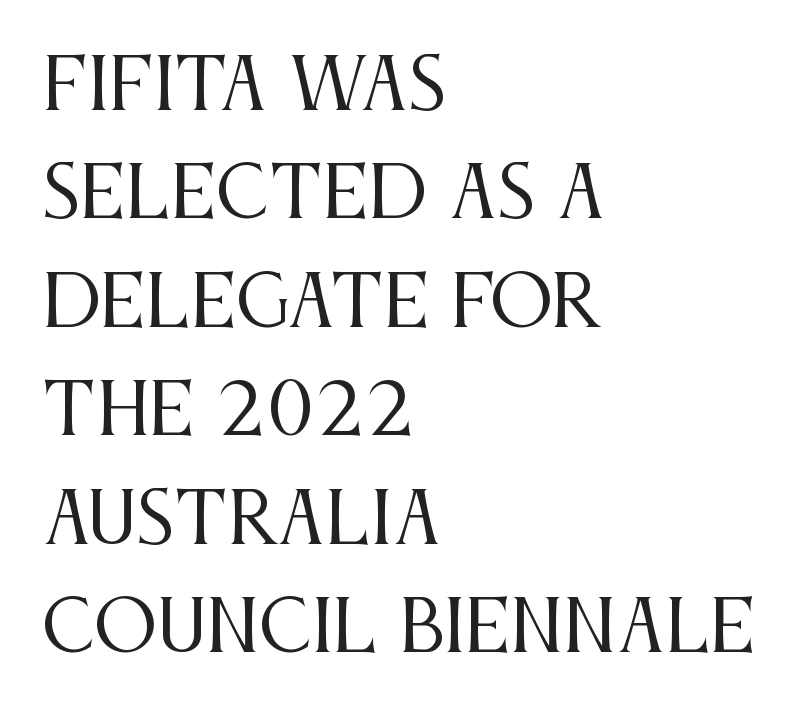
Weight: regular or lighter. Type style note: has serifs. In CSS terms this would be text-align: left. Compared with typical body copy, the letter spacing here is the same. Nope, not italic — everything's standing straight. Reading down the column, the eye jumps a familiar distance to each next line.
